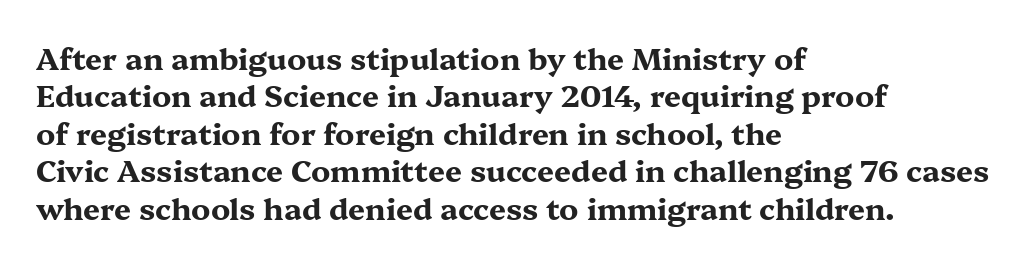
Q: Is the text bold? A: Yes.
Q: Is the text italic (slanted)? A: No, it is upright.
Q: Is the typeface a serif or a sans-serif typeface? A: Serif.
Q: Is the text underlined? A: No.
Q: How is the paragraph aligned? A: Left-aligned.
Q: Is the spacing between letters normal or unusually wide? A: Normal.
Q: Is the spacing between lines tight, normal or loose? A: Normal.
Q: Width (condensed, normal, or wide)? A: Wide.
Q: Stroke contrast? A: Medium.
Q: x-height? A: Medium.
Q: Monospaced? A: No.
